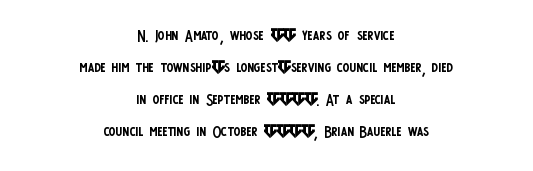
The space beneath each line is pristine and unruled. The whitespace from short lines is split evenly between both sides. Here the glyphs are tracked normally, forming tight word shapes. A typesetter would call this leading conventional body-copy spacing. Caption: face not bold, strokes unweighted. This is the regular roman posture of the typeface.
